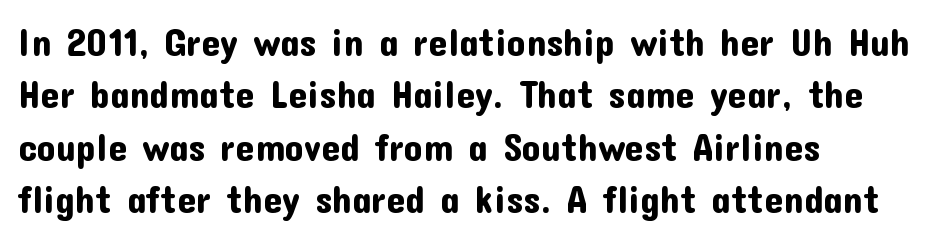
{"serif": "no", "italic": "no", "width": "normal", "stroke_contrast": "low", "x_height": "medium", "monospaced": "no", "underline": "no", "align": "left", "line_spacing": "normal", "line_spacing_ratio": 1.38, "letter_spacing": "normal", "letter_spacing_em": 0.0, "glyph_px": 38}
